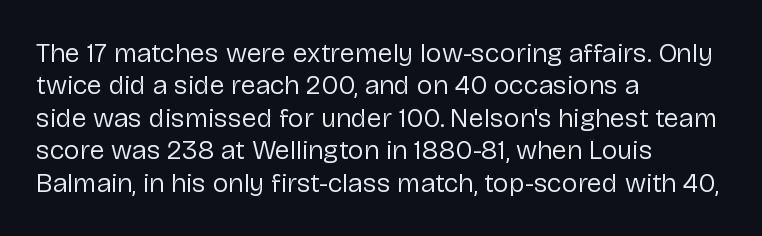
The font is comparable to plain body text, perhaps lighter. Line starts are locked; line ends wander. Nothing unusual about the tracking: characters are spaced as the font intends. The type sits square on the baseline with zero lean. Rule under the text: the space is simply empty.
